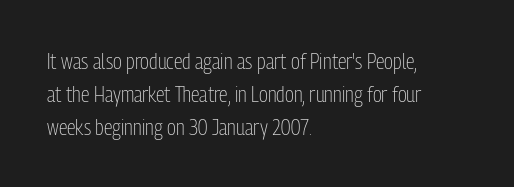
The image shows 22 px text type, upright; set left-aligned, normal line spacing (1.49x), normal letter spacing, not underlined.
